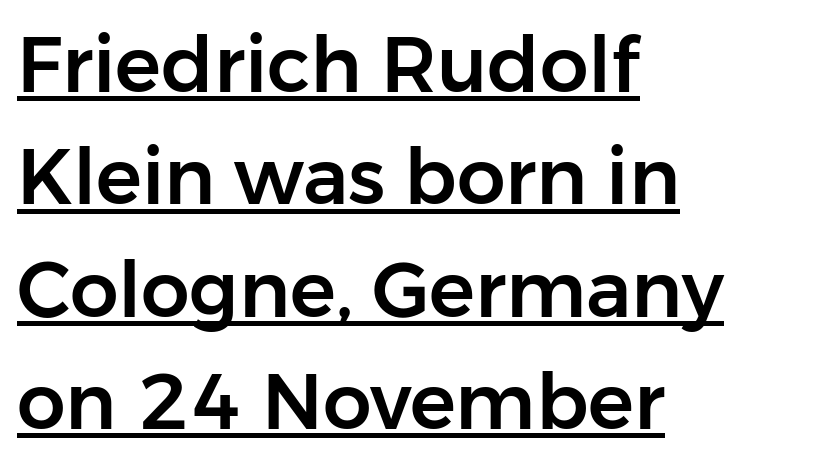
The rows are spaced the way most documents space them. The text block is weighted toward the left margin, trailing off unevenly rightward. You can tell it's not italic because the verticals are truly vertical. The face used here appears with an underline applied. Looks like regular typesetting: each glyph gets only the width it needs.
